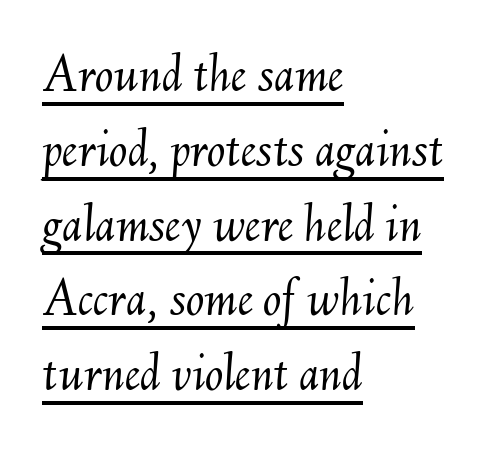
Heft: none added — not bold. What stands out about the letter spacing? Nothing — it is the standard amount. This sample uses an oblique cut, with every glyph tilted off the vertical. Every row of glyphs begins at an identical x-position on the left. The rendering uses natural spacing where letterforms have individual widths.
